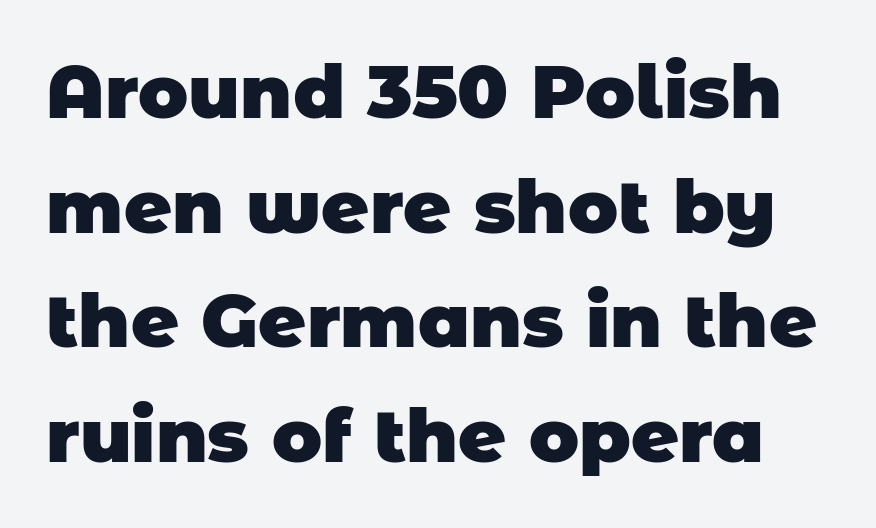
The image shows 74 px heavy sans-serif type; set normal line spacing (1.55x), normal letter spacing, not underlined; low stroke contrast and a large x-height.
